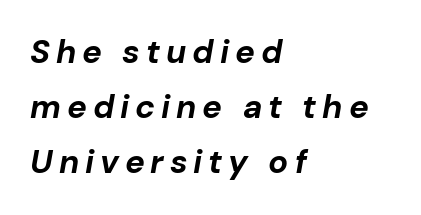
The image shows 33 px bold type, italic (leaning right); set left-aligned, normal line spacing (1.67x), not underlined; low stroke contrast and a medium x-height.
